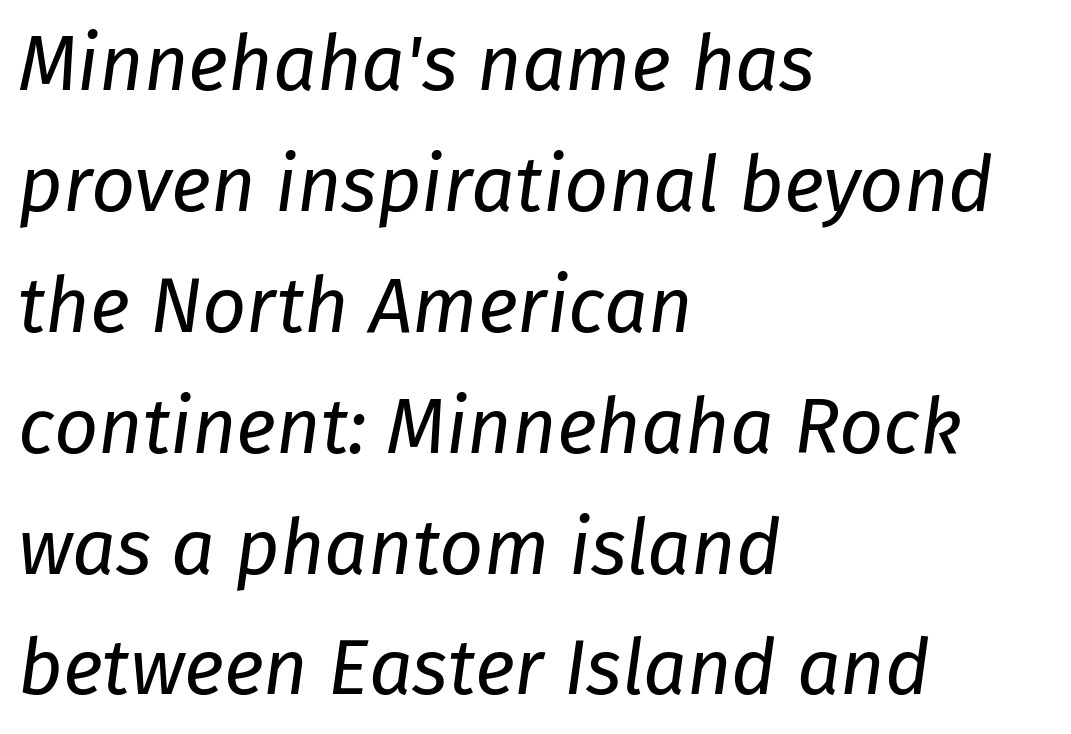
Each word holds together tightly as a unit, with standard inter-letter gaps. The baseline area is clear. Varying glyph widths throughout — classic text-font behaviour. The face looks like a standard text weight, possibly lighter. Is the block centered? No — it sits flush against the left margin. The text carries the slant typical of an italic or oblique font.
